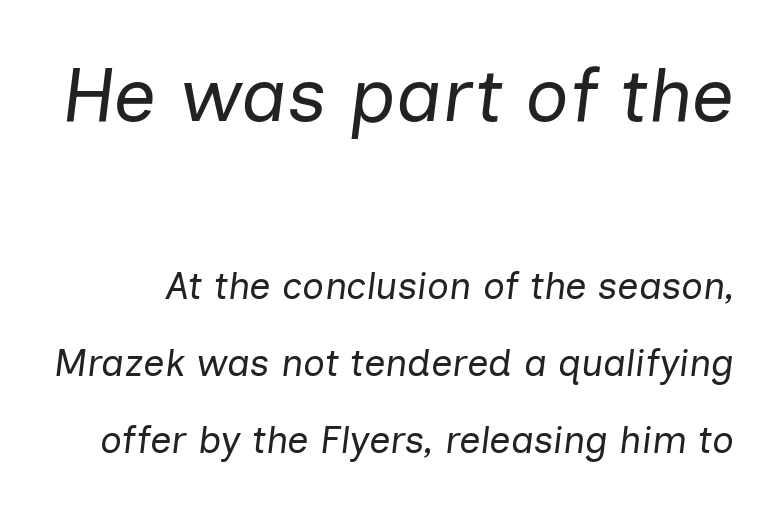
Q: Is the text bold? A: No.
Q: Is the text italic (slanted)? A: Yes, it leans right by about 7 degrees.
Q: Is the text underlined? A: No.
Q: Is the spacing between letters normal or unusually wide? A: Normal.
Q: Is the spacing between lines tight, normal or loose? A: Loose.
Q: Which block of text is set in a larger size, the first (top) or the second (bottom)? A: The first (top) one.
Q: Width (condensed, normal, or wide)? A: Normal.
Q: Stroke contrast? A: Low.
Q: x-height? A: Medium.
Q: Monospaced? A: No.
